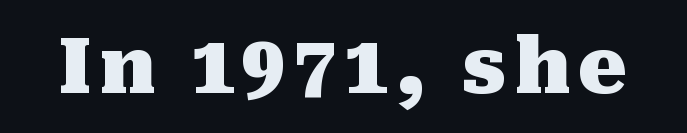
{"serif": "yes", "italic": "no", "bold": "yes", "weight": "heavy", "width": "normal", "stroke_contrast": "medium", "x_height": "medium", "monospaced": "no", "underline": "no", "glyph_px": 77}
